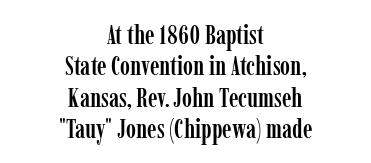
The image shows 27 px text type, upright; set centered, line spacing 1.16x, normal letter spacing, not underlined.
